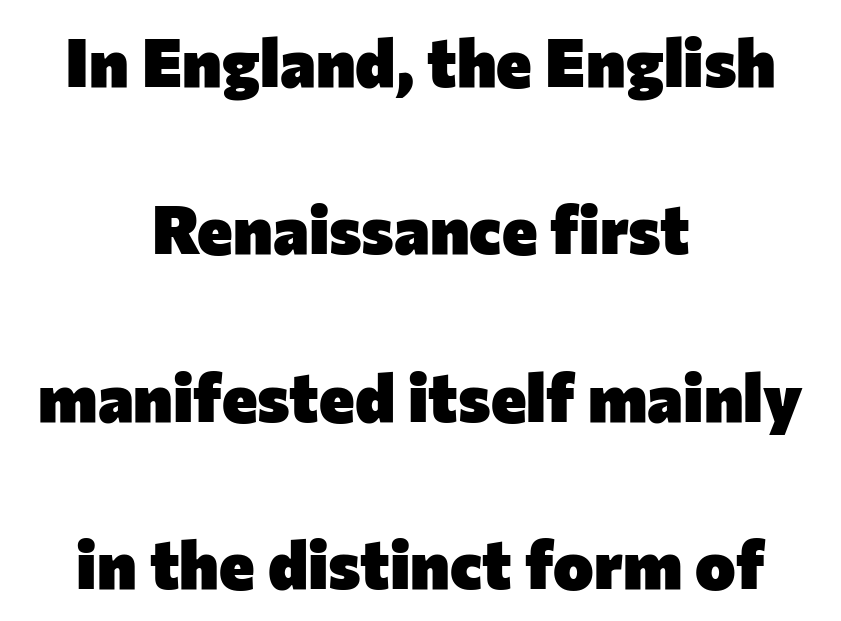
The image shows 68 px heavy sans-serif type, upright; set centered, loose line spacing (2.46x), normal letter spacing, not underlined; low stroke contrast and a medium x-height.
